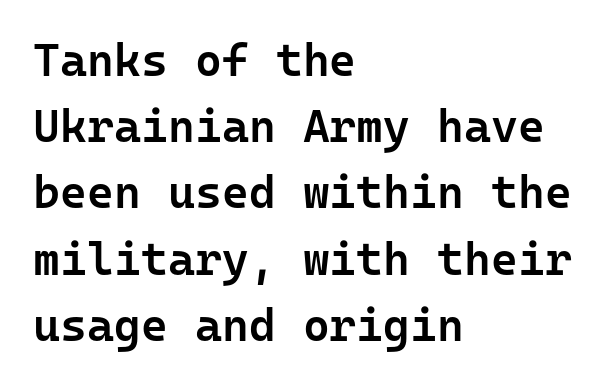
The image shows 46 px semibold sans-serif type, upright, monospaced; set left-aligned, normal line spacing (1.44x), normal letter spacing, not underlined; low stroke contrast and a medium x-height.
